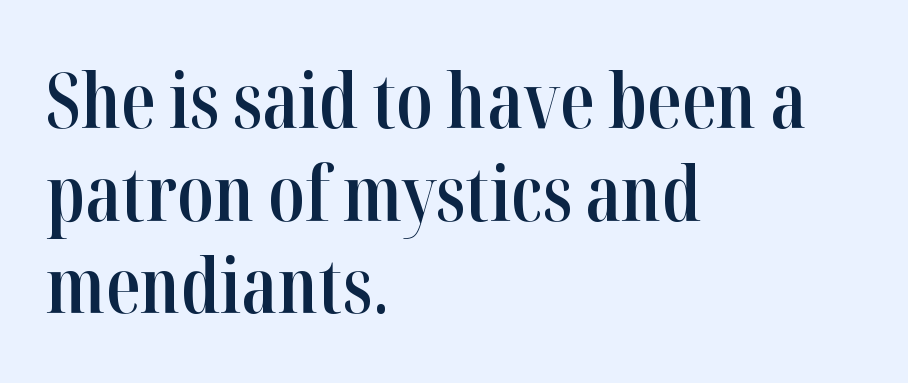
The image shows 76 px semibold, condensed serif type, upright; set left-aligned, line spacing 1.22x, normal letter spacing, not underlined; high stroke contrast and a medium x-height.
